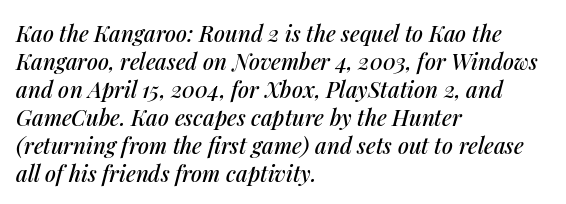
Q: Is the text italic (slanted)? A: Yes, it leans right by about 14 degrees.
Q: Is the text underlined? A: No.
Q: How is the paragraph aligned? A: Left-aligned.
Q: Is the spacing between letters normal or unusually wide? A: Normal.
Q: Is the spacing between lines tight, normal or loose? A: Normal.
